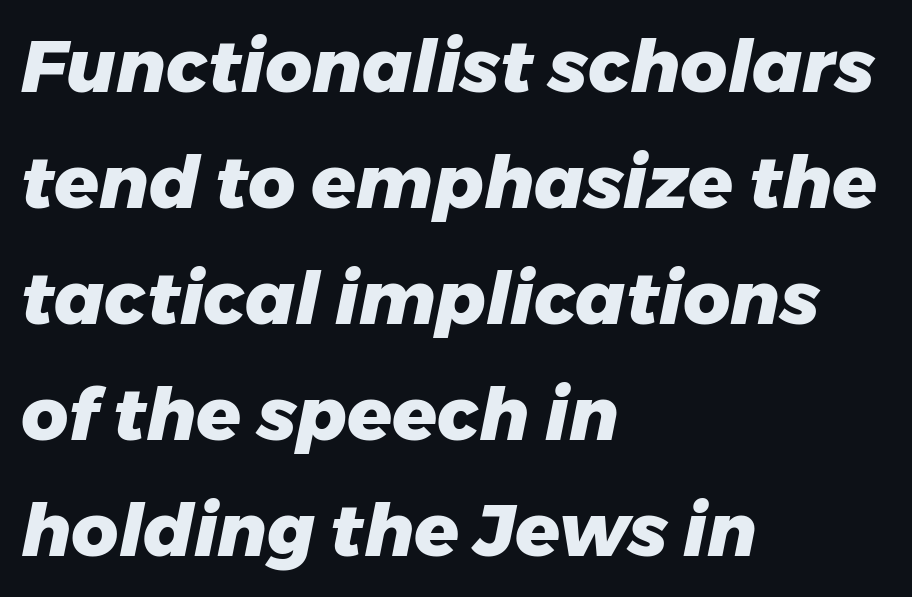
The image shows 73 px heavy type, italic (leaning right); set left-aligned, normal line spacing (1.59x), normal letter spacing, not underlined; low stroke contrast and a medium x-height.
